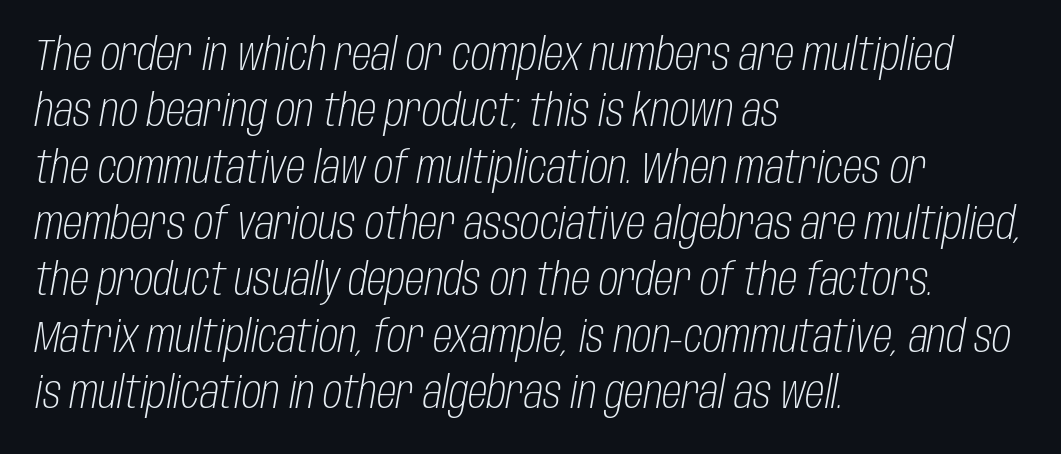
Q: Is the text bold? A: No.
Q: Is the text italic (slanted)? A: Yes, it leans right by about 10 degrees.
Q: Is the text underlined? A: No.
Q: How is the paragraph aligned? A: Left-aligned.
Q: Is the spacing between letters normal or unusually wide? A: Normal.
Q: Is the spacing between lines tight, normal or loose? A: Normal.
Q: Width (condensed, normal, or wide)? A: Condensed.
Q: Stroke contrast? A: Low.
Q: x-height? A: Large.
Q: Monospaced? A: No.
